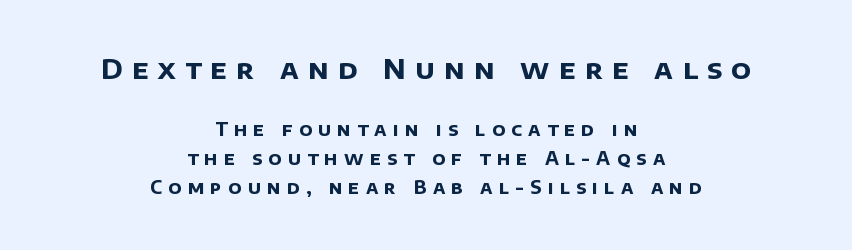
Q: Is the text bold? A: Yes.
Q: Is the text underlined? A: No.
Q: How is the paragraph aligned? A: Centered.
Q: Is the spacing between letters normal or unusually wide? A: Unusually wide.
Q: Is the spacing between lines tight, normal or loose? A: Normal.
Q: Which block of text is set in a larger size, the first (top) or the second (bottom)? A: The first (top) one.
